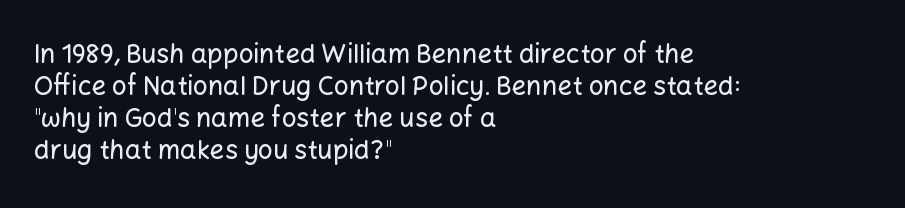
{"italic": "no", "underline": "no", "align": "left", "line_spacing_ratio": 1.23, "letter_spacing": "normal", "letter_spacing_em": 0.0, "glyph_px": 26}
